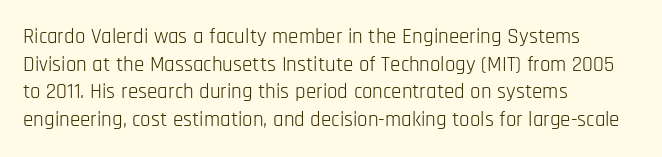
{"italic": "no", "bold": "no", "underline": "no", "align": "left", "line_spacing": "normal", "line_spacing_ratio": 1.31, "letter_spacing": "normal", "letter_spacing_em": 0.0, "glyph_px": 21}
